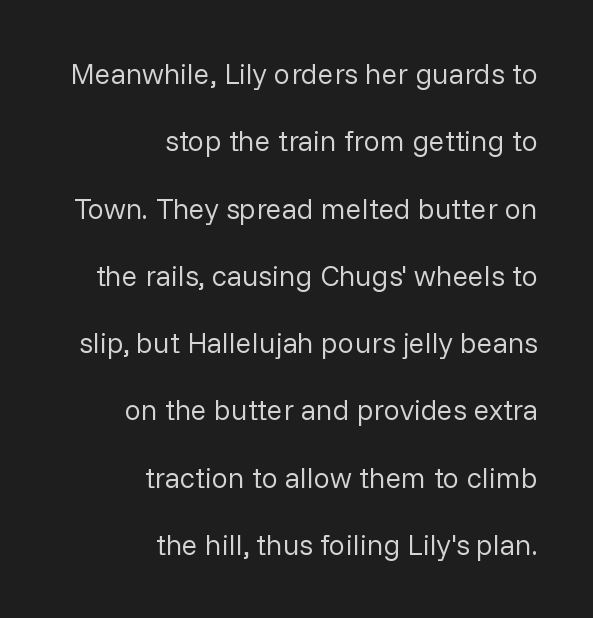
The image shows 29 px regular-weight sans-serif type, upright; set right-aligned, loose line spacing (2.32x), normal letter spacing, not underlined; low stroke contrast and a medium x-height.
